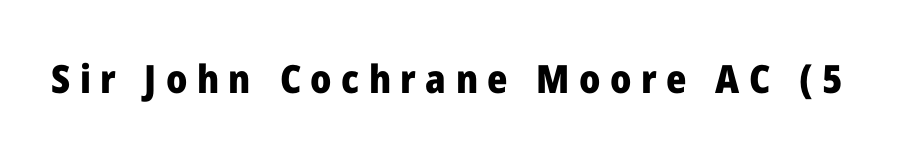
{"serif": "no", "italic": "no", "bold": "yes", "weight": "heavy", "width": "normal", "stroke_contrast": "low", "x_height": "medium", "monospaced": "no", "underline": "no", "letter_spacing": "wide", "letter_spacing_em": 0.24, "glyph_px": 39}
